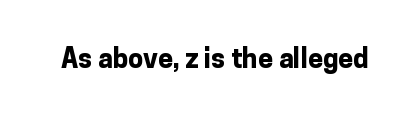
The image shows 27 px bold type, upright; set normal letter spacing, not underlined.
